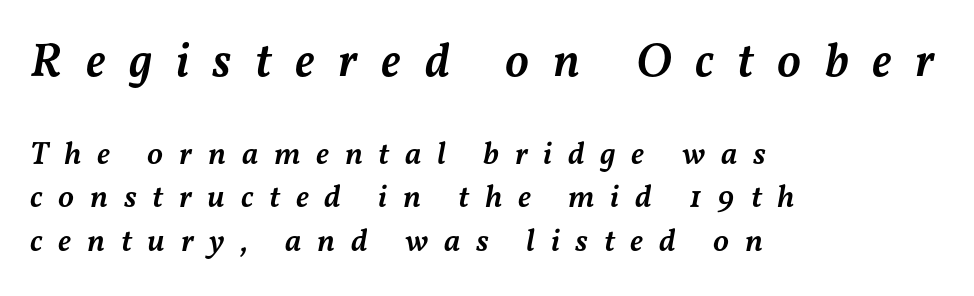
Q: Is the text bold? A: Semi-bold.
Q: Is the text italic (slanted)? A: Yes, it leans right by about 11 degrees.
Q: Is the text underlined? A: No.
Q: How is the paragraph aligned? A: Left-aligned.
Q: Is the spacing between letters normal or unusually wide? A: Unusually wide.
Q: Is the spacing between lines tight, normal or loose? A: Normal.
Q: Which block of text is set in a larger size, the first (top) or the second (bottom)? A: The first (top) one.
Q: Width (condensed, normal, or wide)? A: Normal.
Q: Stroke contrast? A: Medium.
Q: x-height? A: Medium.
Q: Monospaced? A: No.
